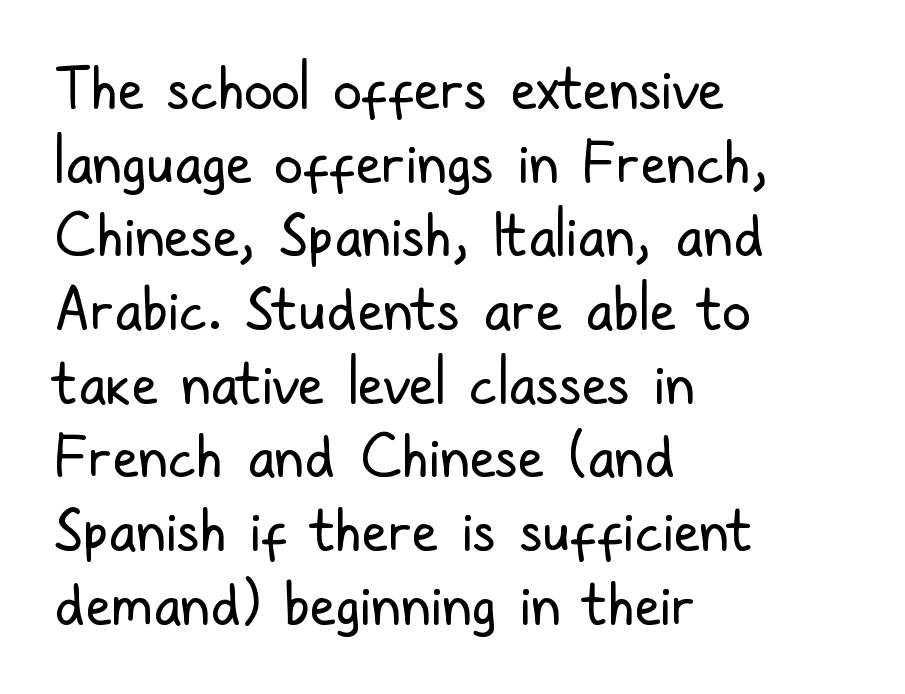
{"serif": "no", "italic": "no", "bold": "no", "weight": "regular", "width": "condensed", "stroke_contrast": "low", "x_height": "medium", "monospaced": "no", "underline": "no", "align": "left", "line_spacing": "normal", "line_spacing_ratio": 1.27, "letter_spacing": "normal", "letter_spacing_em": 0.0, "glyph_px": 58}
